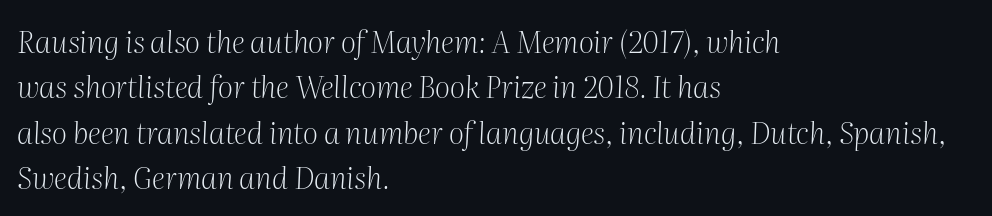
The image shows 30 px light serif type, italic (leaning right); set left-aligned, normal line spacing (1.51x), normal letter spacing, not underlined; medium stroke contrast and a medium x-height.
